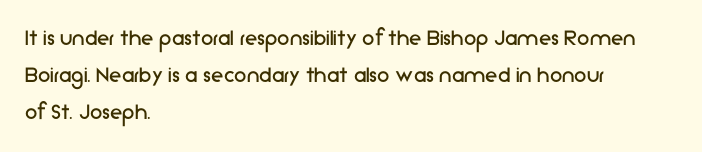
{"italic": "no", "bold": "no", "underline": "no", "align": "left", "line_spacing": "normal", "line_spacing_ratio": 1.48, "letter_spacing": "normal", "letter_spacing_em": 0.0, "glyph_px": 25}
